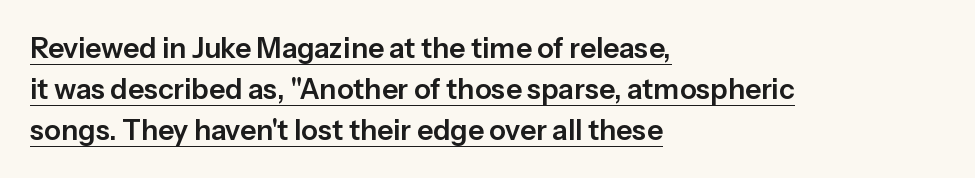
Q: Is the text italic (slanted)? A: No, it is upright.
Q: Is the typeface a serif or a sans-serif typeface? A: Sans-serif.
Q: Is the text underlined? A: Yes.
Q: How is the paragraph aligned? A: Left-aligned.
Q: Is the spacing between letters normal or unusually wide? A: Normal.
Q: Is the spacing between lines tight, normal or loose? A: Normal.
Q: Width (condensed, normal, or wide)? A: Normal.
Q: Stroke contrast? A: Low.
Q: x-height? A: Medium.
Q: Monospaced? A: No.
